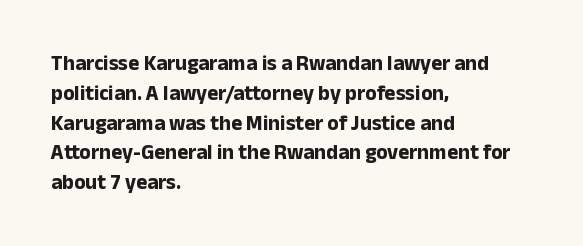
The image shows 21 px bold type, upright; set left-aligned, normal line spacing (1.42x), normal letter spacing, not underlined.
